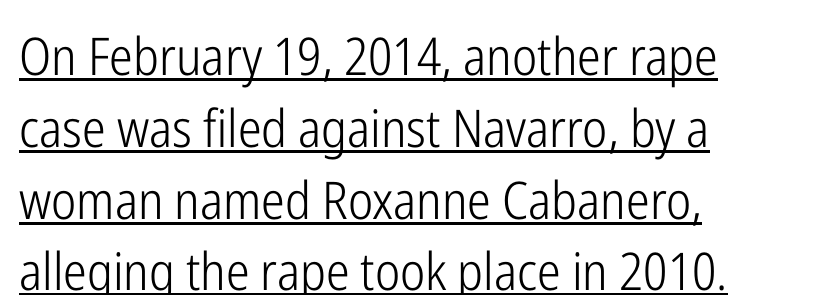
Whoever set this chose a conventional vertical rhythm. A typesetter would label this face a sans. The specimen reads as upright at a glance. Leftover space on each line is placed entirely after the last word. Check the space under the baseline: a stroke is drawn there.
